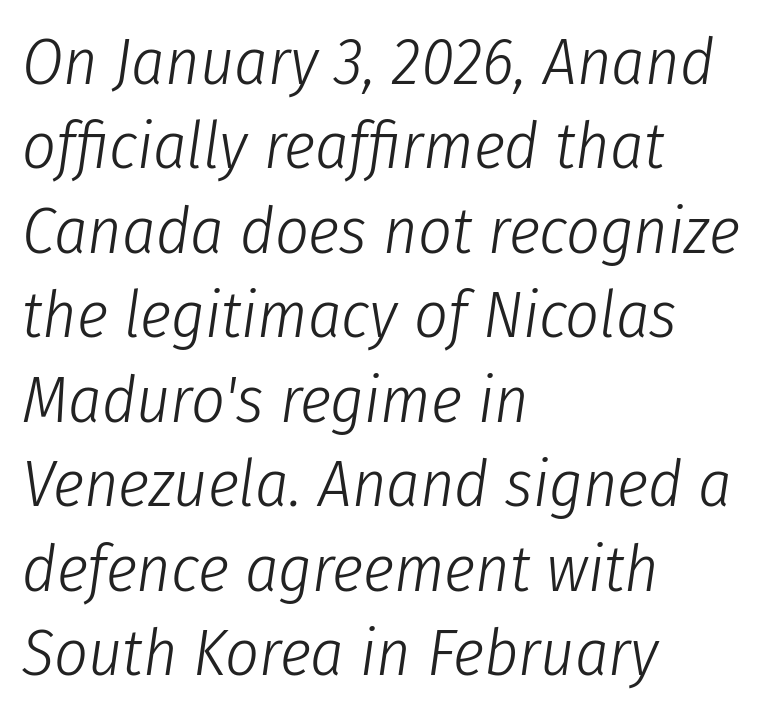
The passage shown is not bold in any degree. The letters advance in unequal steps, a hallmark of proportional type. Bare-footed words on every line. The vertical gap from one line to the next is medium.
